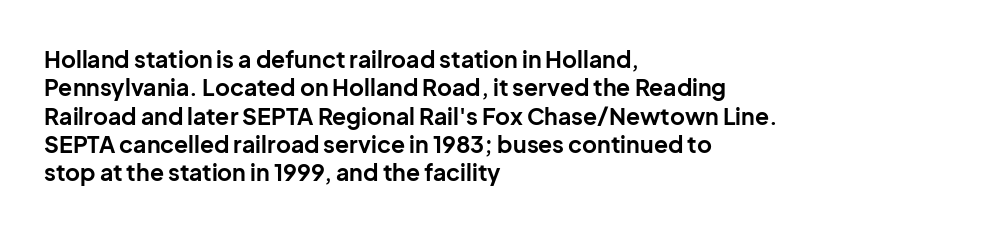
Plain, unruled lines of type. Heft: maximum for text — a bold. The tracking reads as untouched default to a designer's eye. Nope, not italic — everything's standing straight.
